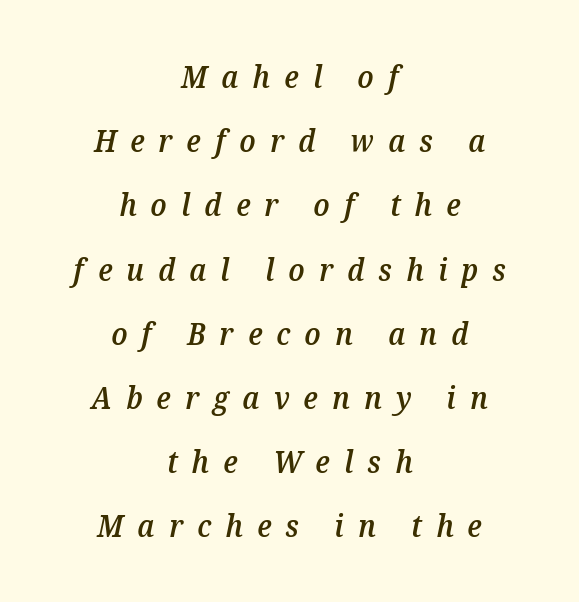
Typographic density is moderately raised because the face is semibold. Does the copy run flush right? No — it is centered line by line. The space beneath each line is pristine and unruled. The rendering applies a slant to the glyphs.
